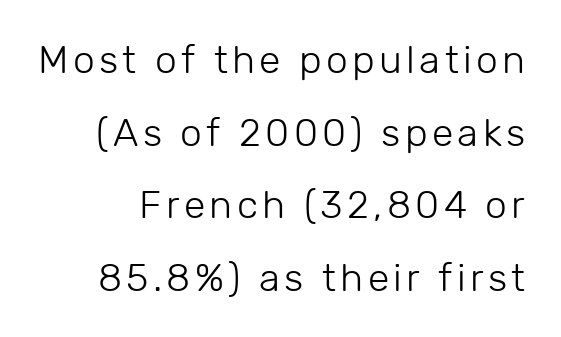
The type family on display is of the sans-serif kind. The face used here is proportionally spaced, like ordinary book or web type. The cut favours lightness, reaching ordinary text weight at its darkest. Unmarked baselines from the first word to the last.
